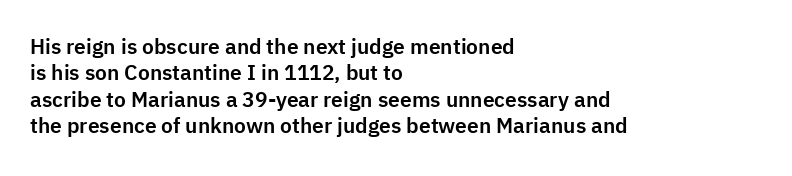
Is there much room between lines? A standard amount, neither cramped nor airy. The line texture is even and compact thanks to regular tracking. In terms of posture, this sample is upright. The paragraph has a hard left edge and a soft right edge. The strip under each line holds only bare page.
